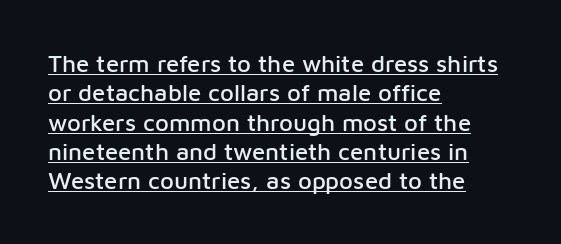
Q: Is the text italic (slanted)? A: No, it is upright.
Q: Is the text underlined? A: Yes.
Q: How is the paragraph aligned? A: Left-aligned.
Q: Is the spacing between letters normal or unusually wide? A: Normal.
